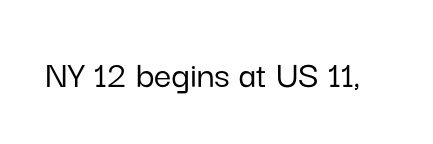
Q: Is the text italic (slanted)? A: No, it is upright.
Q: Is the typeface a serif or a sans-serif typeface? A: Sans-serif.
Q: Is the text underlined? A: No.
Q: Is the spacing between letters normal or unusually wide? A: Normal.
Q: Width (condensed, normal, or wide)? A: Normal.
Q: Stroke contrast? A: Low.
Q: x-height? A: Medium.
Q: Monospaced? A: No.
